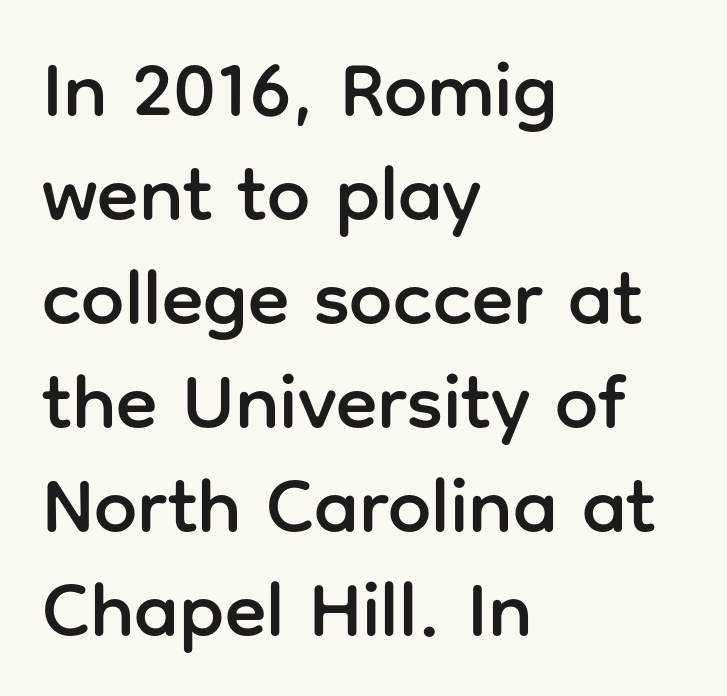
Q: Is the text italic (slanted)? A: No, it is upright.
Q: Is the typeface a serif or a sans-serif typeface? A: Sans-serif.
Q: Is the text underlined? A: No.
Q: How is the paragraph aligned? A: Left-aligned.
Q: Is the spacing between letters normal or unusually wide? A: Normal.
Q: Is the spacing between lines tight, normal or loose? A: Normal.
Q: Width (condensed, normal, or wide)? A: Normal.
Q: Stroke contrast? A: Low.
Q: x-height? A: Medium.
Q: Monospaced? A: No.
